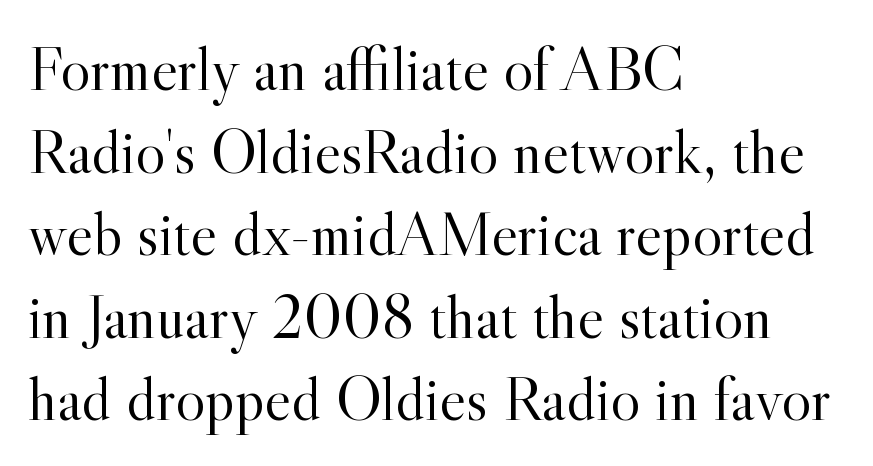
Q: Is the text bold? A: No.
Q: Is the text italic (slanted)? A: No, it is upright.
Q: Is the typeface a serif or a sans-serif typeface? A: Serif.
Q: Is the text underlined? A: No.
Q: How is the paragraph aligned? A: Left-aligned.
Q: Is the spacing between letters normal or unusually wide? A: Normal.
Q: Is the spacing between lines tight, normal or loose? A: Normal.
Q: Width (condensed, normal, or wide)? A: Normal.
Q: x-height? A: Small.
Q: Monospaced? A: No.
